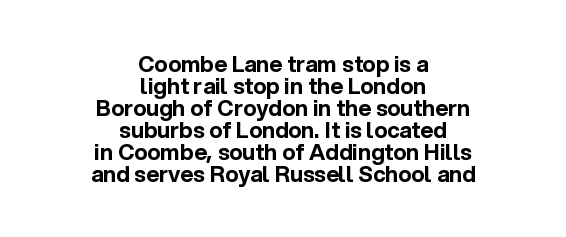
The passage shown stacks its lines with hardly any gap. Summary of weight: heavy, a full bold. The tracking reads as untouched default to a designer's eye. Check the space under the baseline: it is left empty. Nope, not italic — everything's standing straight.
